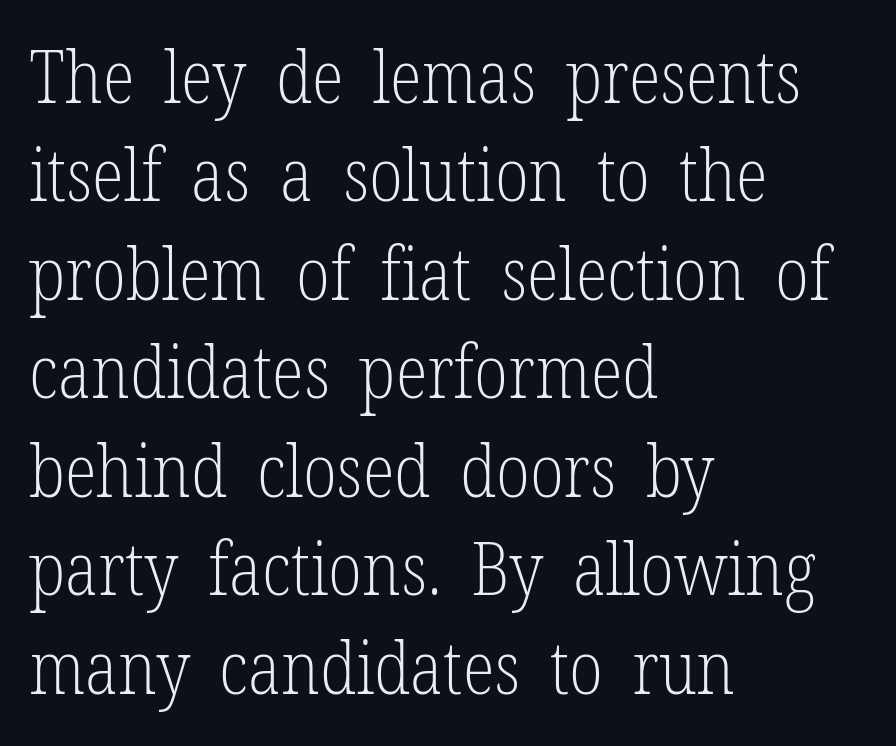
The image shows 74 px light, condensed serif type, upright; set left-aligned, normal line spacing (1.33x), normal letter spacing, not underlined; low stroke contrast and a medium x-height.
